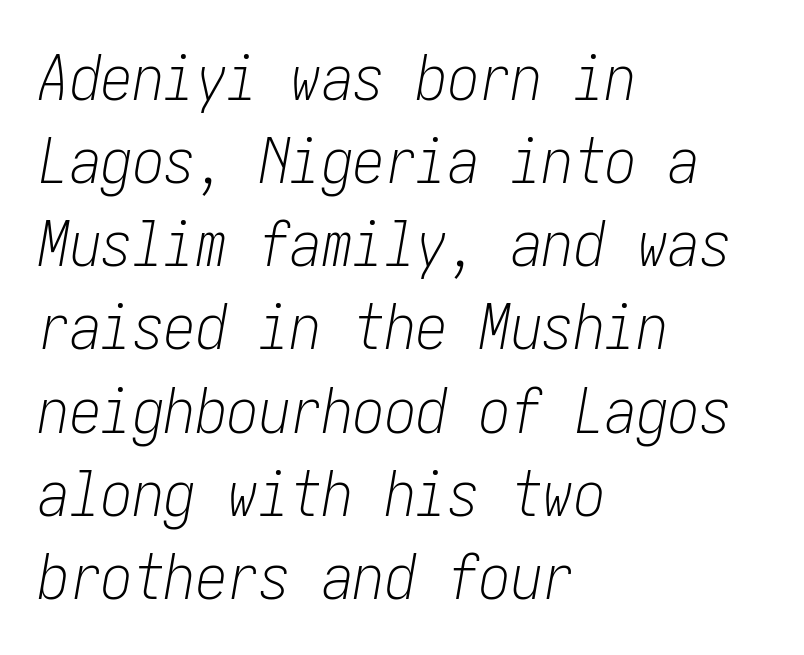
Bare-footed words on every line. The space between consecutive lines is moderate. Is the block centered? No — it sits flush against the left margin. In terms of posture, this sample is oblique. Short note: letters normally spaced. Summary of weight: not heavy and not bold.
